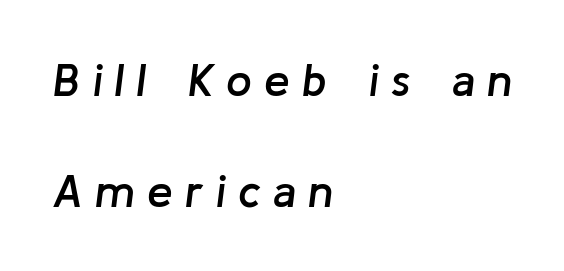
Loose tracking; the words dissolve into strings of separated letters. Proportional: the letters do not fall into vertical columns. This sample is left-justified, so line endings fall wherever the words run out. Caption: semibold face, moderately heavy strokes. How would I describe the line gaps? Wide and relaxed.
